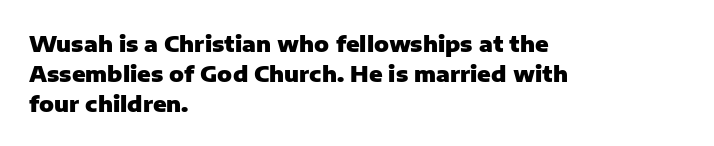
The image shows 22 px bold type, upright; set left-aligned, normal line spacing (1.36x), normal letter spacing, not underlined.
